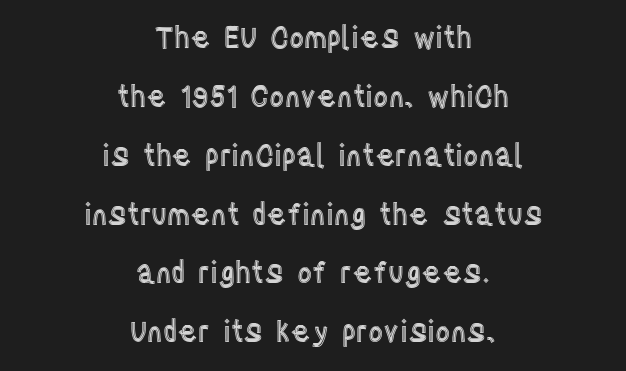
The image shows 29 px condensed type, upright; set centered, loose line spacing (2.03x), normal letter spacing, not underlined; a large x-height.
